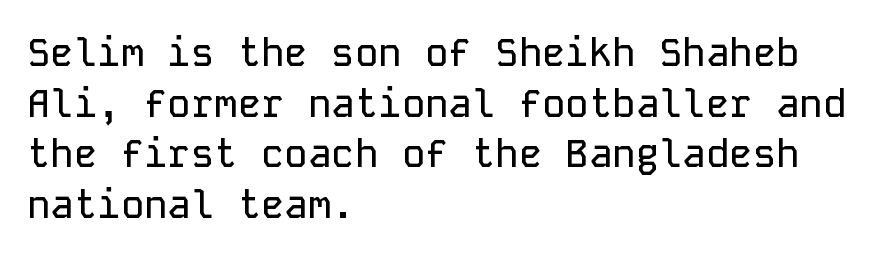
{"serif": "no", "italic": "no", "width": "normal", "stroke_contrast": "low", "x_height": "medium", "monospaced": "yes", "underline": "no", "align": "left", "line_spacing": "normal", "line_spacing_ratio": 1.3, "letter_spacing": "normal", "letter_spacing_em": 0.0, "glyph_px": 39}
